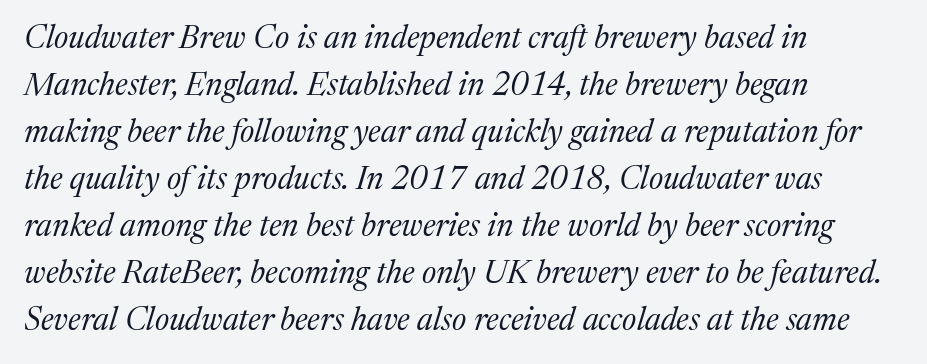
The image shows 32 px regular-weight serif type, italic (leaning right); set left-aligned, normal line spacing (1.47x), normal letter spacing, not underlined; medium stroke contrast and a medium x-height.
